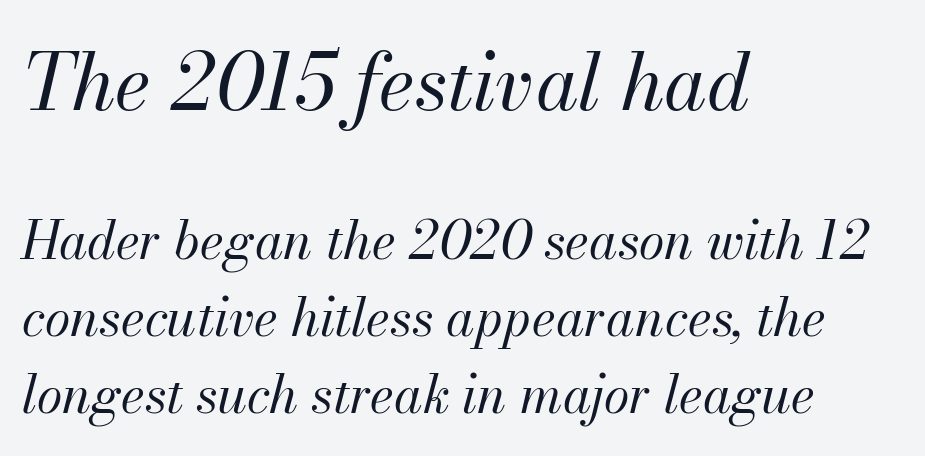
{"italic": "yes", "lean": "right", "slant_degrees": 13, "bold": "no", "weight": "regular", "width": "normal", "stroke_contrast": "medium", "x_height": "small", "monospaced": "no", "underline": "no", "align": "left", "line_spacing": "normal", "line_spacing_ratio": 1.48, "letter_spacing": "normal", "letter_spacing_em": 0.0, "larger_block": "first", "size_ratio": 1.5, "glyph_px": 78}
